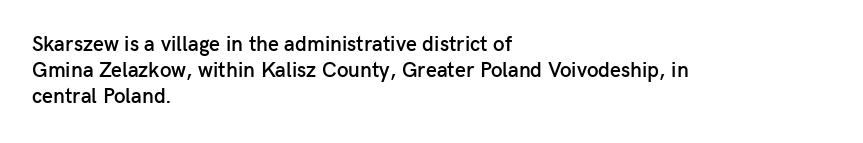
The image shows 21 px text type, upright; set left-aligned, normal line spacing (1.25x), normal letter spacing, not underlined.
